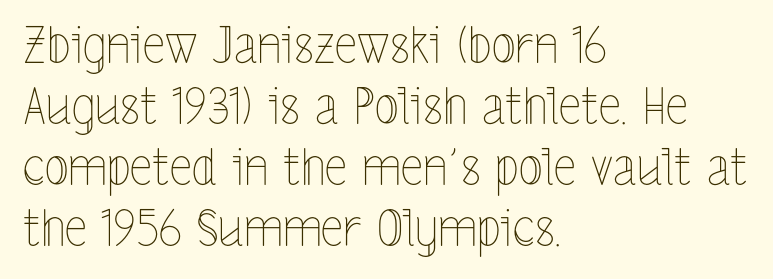
Q: Is the text bold? A: No.
Q: Is the text italic (slanted)? A: No, it is upright.
Q: Is the text underlined? A: No.
Q: How is the paragraph aligned? A: Left-aligned.
Q: Is the spacing between letters normal or unusually wide? A: Normal.
Q: Width (condensed, normal, or wide)? A: Condensed.
Q: x-height? A: Medium.
Q: Monospaced? A: No.
